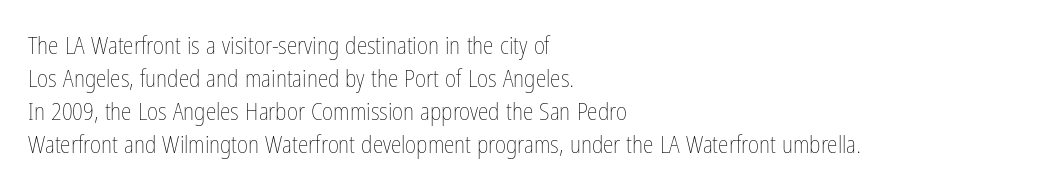
{"italic": "no", "bold": "no", "underline": "no", "align": "left", "line_spacing": "normal", "line_spacing_ratio": 1.37, "letter_spacing": "normal", "letter_spacing_em": 0.0, "glyph_px": 24}
